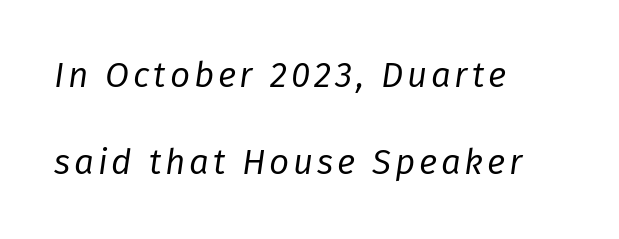
{"italic": "yes", "lean": "right", "slant_degrees": 8, "bold": "no", "weight": "regular", "width": "normal", "stroke_contrast": "low", "x_height": "medium", "monospaced": "no", "underline": "no", "align": "left", "line_spacing": "loose", "line_spacing_ratio": 2.49, "glyph_px": 35}
